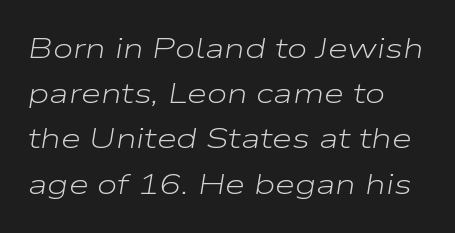
{"italic": "yes", "lean": "right", "slant_degrees": 9, "bold": "no", "weight": "light", "width": "wide", "stroke_contrast": "low", "x_height": "medium", "monospaced": "no", "underline": "no", "align": "left", "line_spacing": "normal", "line_spacing_ratio": 1.56, "letter_spacing": "normal", "letter_spacing_em": 0.0, "glyph_px": 29}
